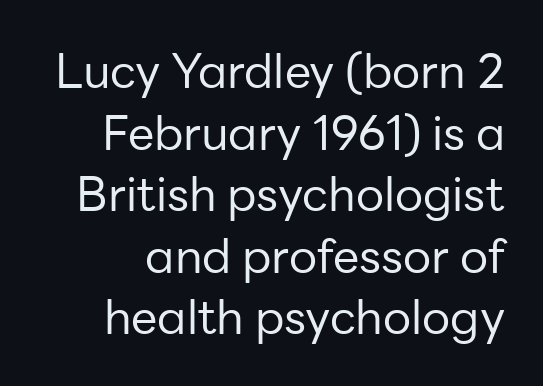
Successive baselines arrive at the customary interval. Italic? Not at all — the glyphs are vertical. There is no visible air inserted between adjacent glyphs. This rendering employs a face without finishing strokes, i.e., a sans-serif. You could not count columns in this text — the font is proportionally spaced. Beneath every word, the page is bare.
